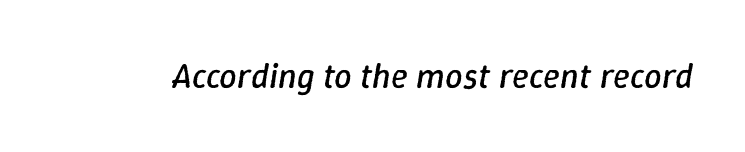
Q: Is the text bold? A: No.
Q: Is the text italic (slanted)? A: Yes, it leans right by about 9 degrees.
Q: Is the text underlined? A: No.
Q: Is the spacing between letters normal or unusually wide? A: Normal.
Q: Width (condensed, normal, or wide)? A: Normal.
Q: Stroke contrast? A: Low.
Q: x-height? A: Medium.
Q: Monospaced? A: No.
